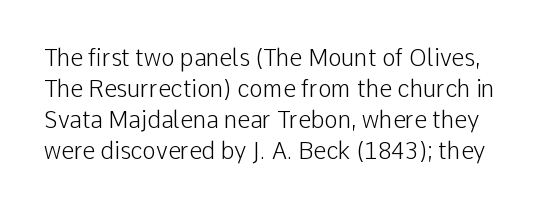
Q: Is the text bold? A: No.
Q: Is the text italic (slanted)? A: No, it is upright.
Q: Is the text underlined? A: No.
Q: Is the spacing between letters normal or unusually wide? A: Normal.
Q: Is the spacing between lines tight, normal or loose? A: Normal.
